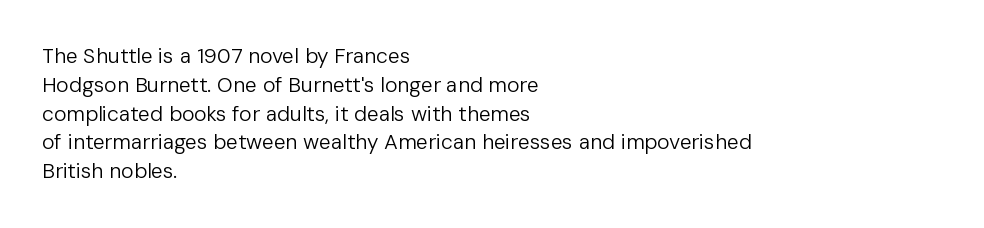
The image shows 21 px text type, upright; set left-aligned, normal line spacing (1.37x), normal letter spacing, not underlined.
